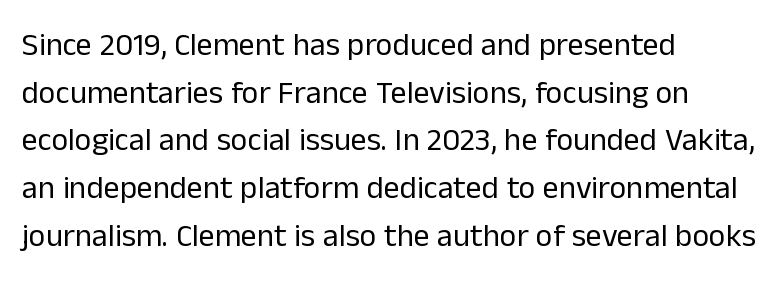
{"serif": "no", "italic": "no", "bold": "no", "weight": "regular", "width": "normal", "stroke_contrast": "low", "x_height": "medium", "monospaced": "no", "underline": "no", "align": "left", "line_spacing": "normal", "line_spacing_ratio": 1.49, "letter_spacing": "normal", "letter_spacing_em": 0.0, "glyph_px": 32}
